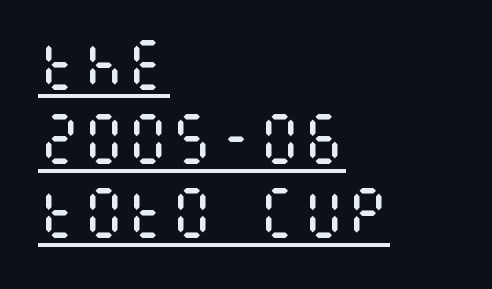
{"italic": "no", "bold": "no", "weight": "regular", "width": "condensed", "stroke_contrast": "medium", "x_height": "large", "underline": "yes", "align": "left", "line_spacing": "normal", "line_spacing_ratio": 1.35, "letter_spacing": "normal", "letter_spacing_em": 0.0, "glyph_px": 55}
